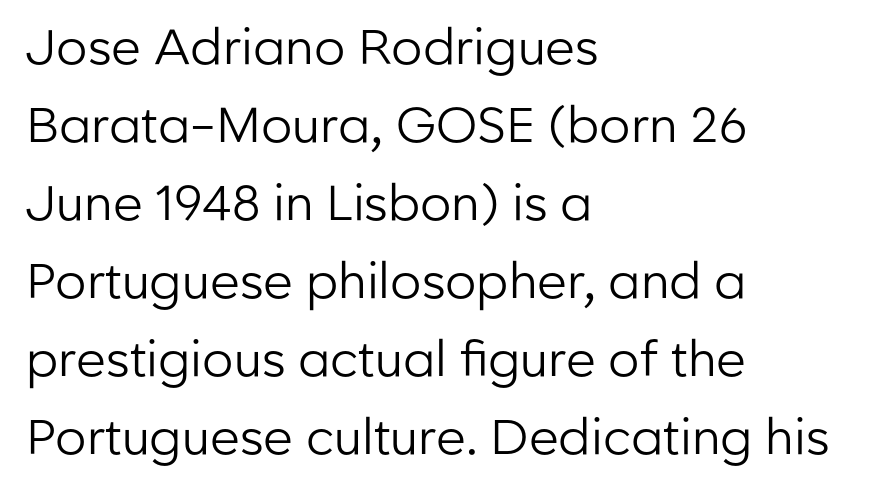
Think standard paragraph weight, or any step lighter than that. The space directly below the letters is spotless. Spacing verdict: proportional, widths tailored to each character. If you drew a line through each stem, it would be perfectly vertical.
